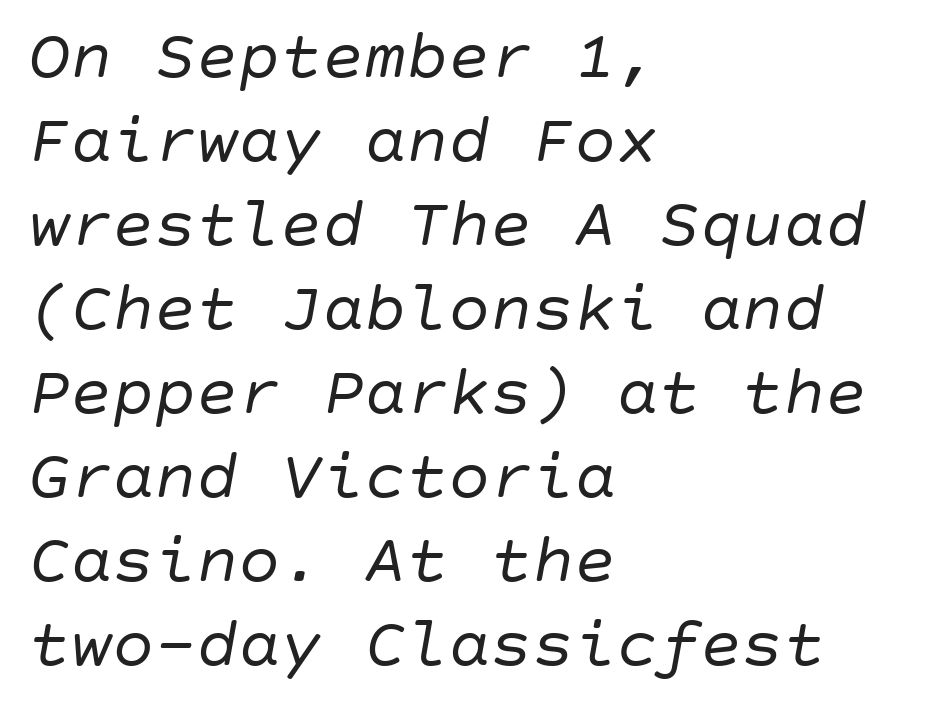
Q: Is the text bold? A: No.
Q: Is the text italic (slanted)? A: Yes, it leans right by about 10 degrees.
Q: Is the text underlined? A: No.
Q: How is the paragraph aligned? A: Left-aligned.
Q: Is the spacing between letters normal or unusually wide? A: Normal.
Q: Width (condensed, normal, or wide)? A: Normal.
Q: Stroke contrast? A: Low.
Q: x-height? A: Large.
